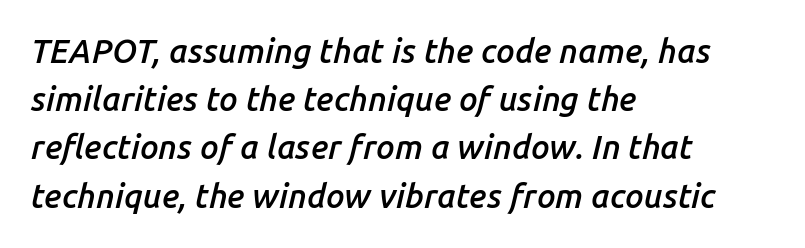
{"italic": "yes", "lean": "right", "slant_degrees": 14, "bold": "semi", "weight": "semibold", "width": "normal", "stroke_contrast": "low", "x_height": "medium", "monospaced": "no", "underline": "no", "align": "left", "line_spacing": "normal", "line_spacing_ratio": 1.46, "letter_spacing": "normal", "letter_spacing_em": 0.0, "glyph_px": 33}
